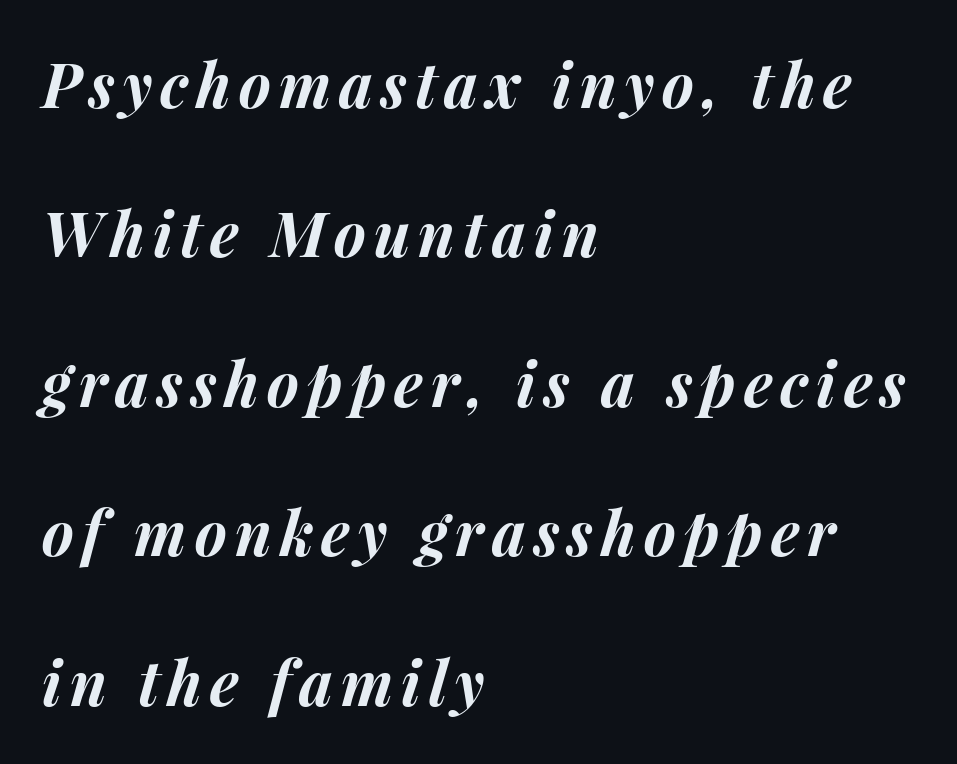
{"italic": "yes", "lean": "right", "slant_degrees": 15, "bold": "yes", "weight": "bold", "width": "normal", "stroke_contrast": "medium", "x_height": "medium", "monospaced": "no", "underline": "no", "align": "left", "line_spacing": "loose", "line_spacing_ratio": 2.45, "glyph_px": 61}
